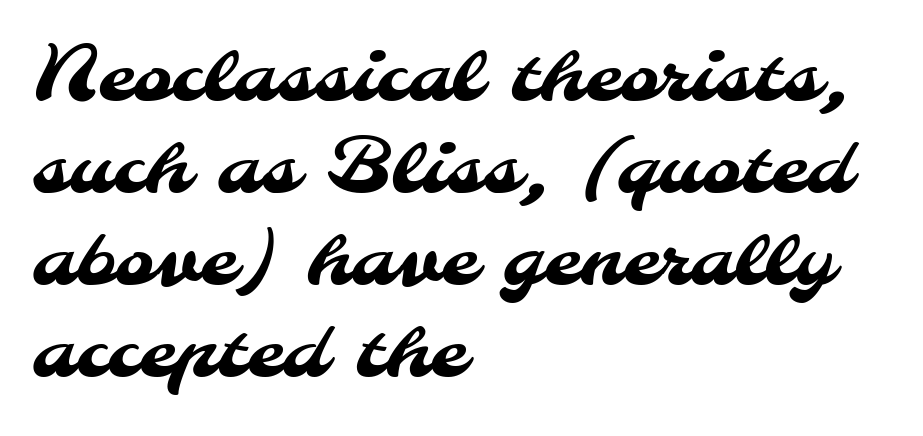
{"serif": "no", "width": "normal", "stroke_contrast": "medium", "x_height": "small", "monospaced": "no", "underline": "no", "align": "left", "line_spacing_ratio": 1.21, "letter_spacing": "normal", "letter_spacing_em": 0.0, "glyph_px": 76}
